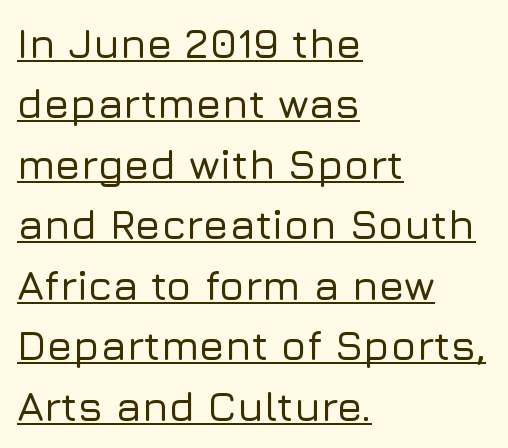
The image shows 42 px sans-serif type, upright; set left-aligned, normal line spacing (1.44x), normal letter spacing, underlined; low stroke contrast and a medium x-height.
